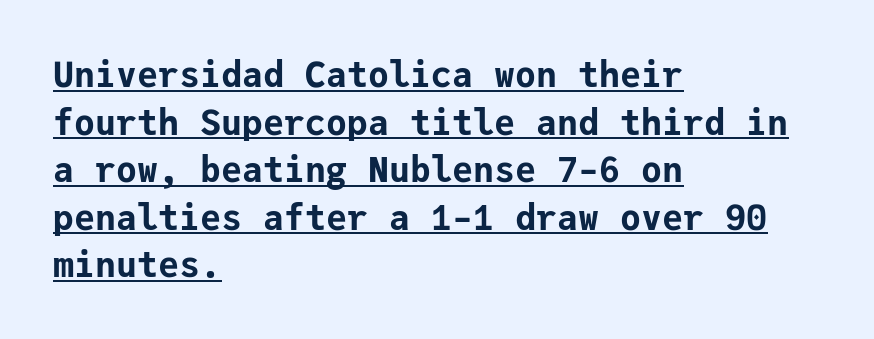
The image shows 35 px bold sans-serif type, upright, monospaced; set left-aligned, normal line spacing (1.36x), normal letter spacing, underlined; low stroke contrast and a medium x-height.
